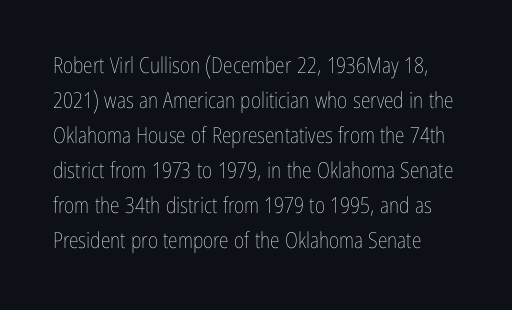
Q: Is the text bold? A: No.
Q: Is the text italic (slanted)? A: No, it is upright.
Q: Is the text underlined? A: No.
Q: Is the spacing between letters normal or unusually wide? A: Normal.
Q: Is the spacing between lines tight, normal or loose? A: Normal.
